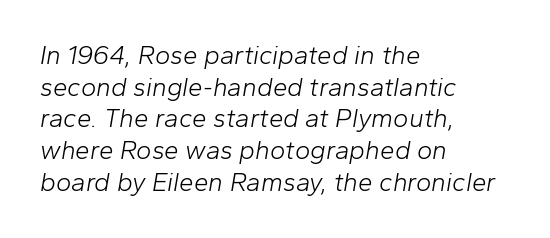
The glyphs look as if they've been sheared to an angle. There is no visible air inserted between adjacent glyphs. Short and long lines alike share a common starting point at left. These glyphs show unthickened strokes, regular width or finer. The words here are not underlined.
